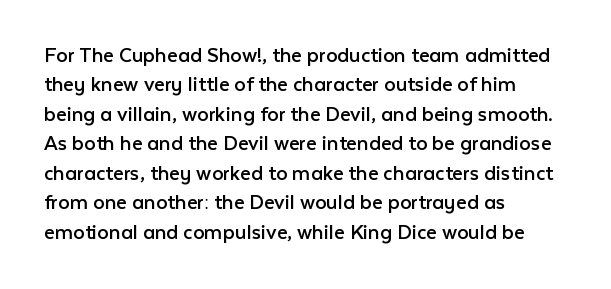
The image shows 23 px text type, upright; set left-aligned, normal line spacing (1.28x), normal letter spacing, not underlined.
